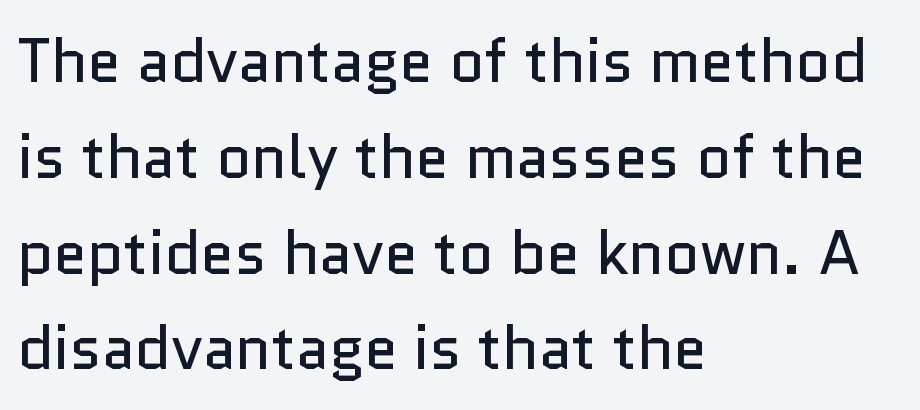
{"serif": "no", "italic": "no", "bold": "no", "weight": "regular", "width": "normal", "stroke_contrast": "low", "x_height": "medium", "monospaced": "no", "underline": "no", "align": "left", "line_spacing": "normal", "line_spacing_ratio": 1.57, "letter_spacing": "normal", "letter_spacing_em": 0.0, "glyph_px": 61}
